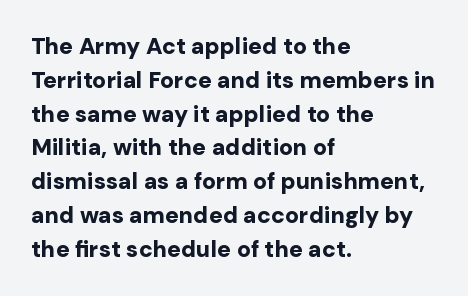
Bold? Absolutely — the strokes are thick and heavy. The setting favours the left margin, as ordinary paragraphs usually do. The font's upright variant was chosen for this text. A bare baseline throughout the passage. Vertical spacing — default.
